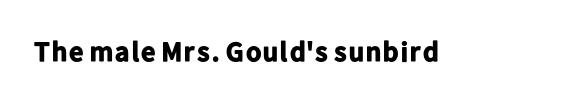
{"serif": "no", "italic": "no", "bold": "yes", "weight": "bold", "width": "normal", "stroke_contrast": "low", "x_height": "medium", "monospaced": "no", "underline": "no", "letter_spacing": "normal", "letter_spacing_em": 0.0, "glyph_px": 28}
